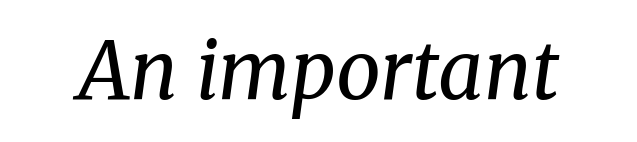
{"serif": "yes", "italic": "yes", "lean": "right", "slant_degrees": 8, "bold": "no", "weight": "regular", "width": "normal", "stroke_contrast": "medium", "x_height": "medium", "monospaced": "no", "underline": "no", "letter_spacing": "normal", "letter_spacing_em": 0.0, "glyph_px": 79}
